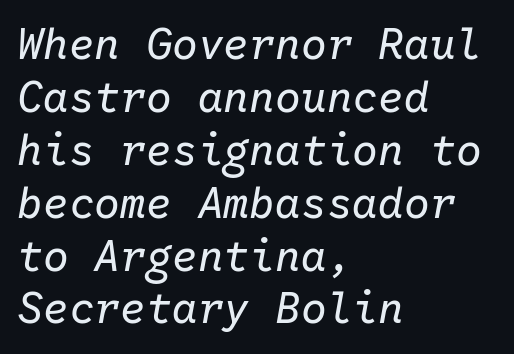
{"italic": "yes", "lean": "right", "slant_degrees": 10, "bold": "no", "weight": "regular", "width": "normal", "stroke_contrast": "low", "x_height": "medium", "monospaced": "yes", "underline": "no", "align": "left", "line_spacing_ratio": 1.23, "letter_spacing": "normal", "letter_spacing_em": 0.0, "glyph_px": 43}
